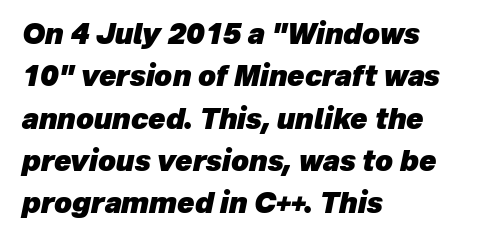
Q: Is the text bold? A: Yes.
Q: Is the text italic (slanted)? A: Yes, it leans right by about 12 degrees.
Q: Is the text underlined? A: No.
Q: How is the paragraph aligned? A: Left-aligned.
Q: Is the spacing between letters normal or unusually wide? A: Normal.
Q: Is the spacing between lines tight, normal or loose? A: Normal.
Q: Width (condensed, normal, or wide)? A: Normal.
Q: Stroke contrast? A: Low.
Q: x-height? A: Medium.
Q: Monospaced? A: No.
